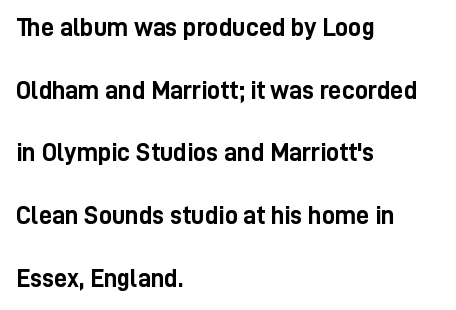
You could call the tracking neutral — neither tight nor loose. Summary of vertical rhythm: relaxed, with wide interline spacing. A typesetter would mark this as roman, not italic. The specimen omits any rule beneath the text block's lines. Teacher's note: observe the even left margin — that is flush-left alignment.
